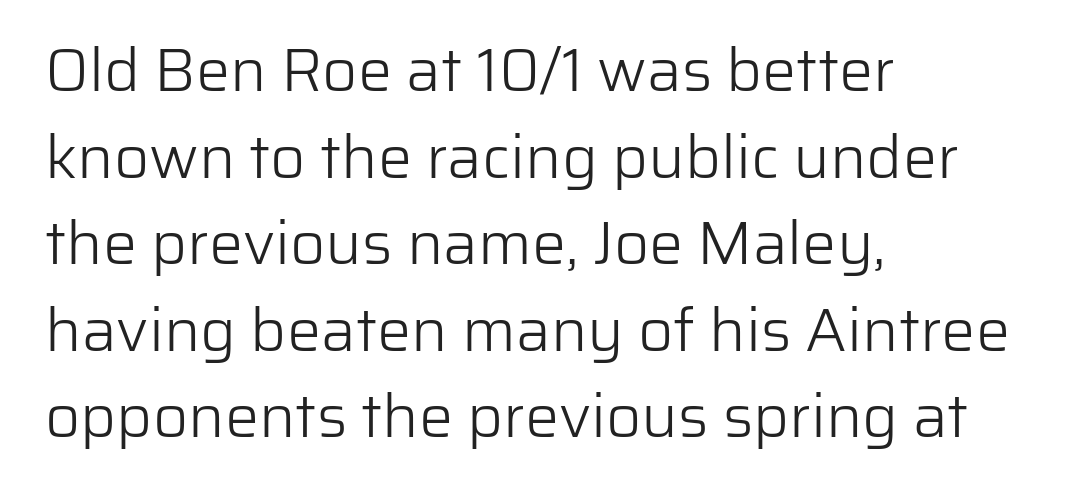
Note the varied advance widths — an 'i' is clearly narrower than an 'm'. The font sits on the lighter half of the weight spectrum, regular included. Characters follow at the spacing the type designer built in. Check under the words: just untouched page.
